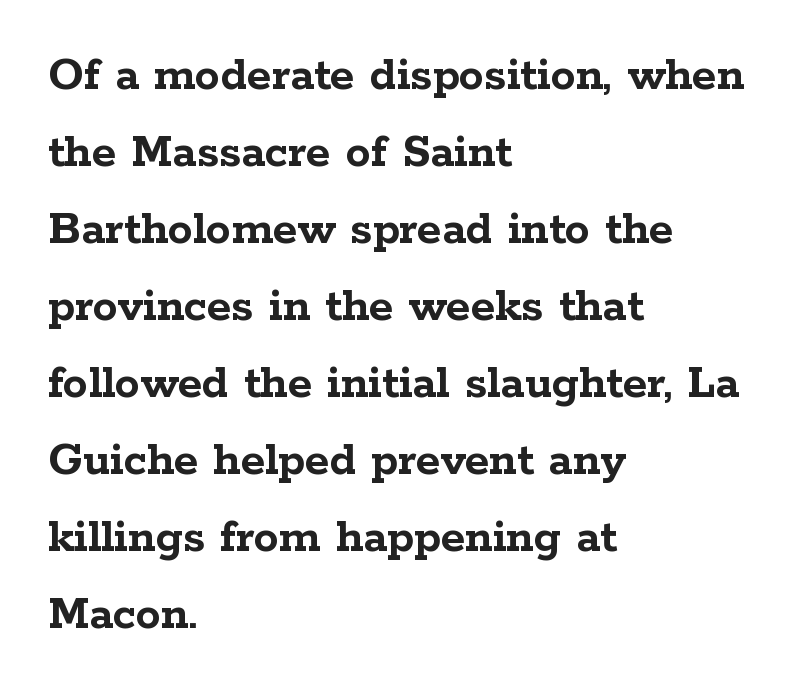
The image shows 50 px semibold, wide serif type, upright; set left-aligned, normal line spacing (1.54x), normal letter spacing, not underlined; low stroke contrast and a medium x-height.
